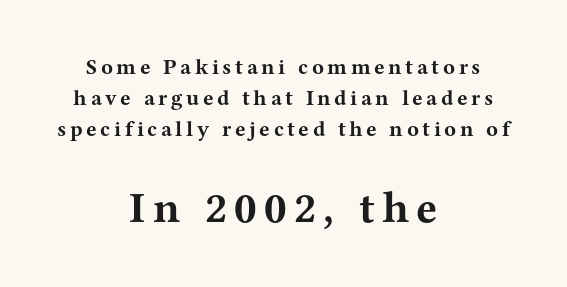
{"serif": "yes", "italic": "no", "bold": "yes", "weight": "bold", "width": "wide", "stroke_contrast": "medium", "x_height": "medium", "monospaced": "no", "underline": "no", "align": "center", "line_spacing": "normal", "line_spacing_ratio": 1.4, "larger_block": "second", "size_ratio": 2.0, "glyph_px": 44}
